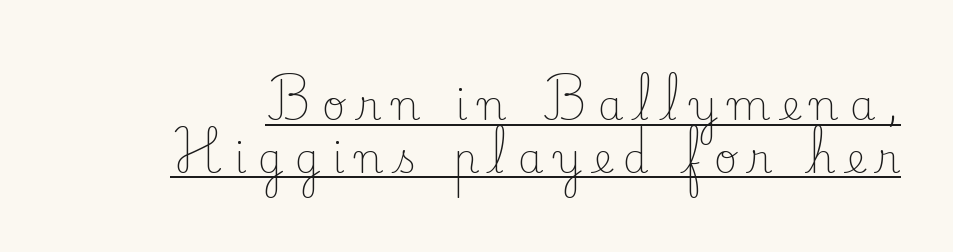
Q: Is the text bold? A: No.
Q: Is the text italic (slanted)? A: No, it is upright.
Q: Is the typeface a serif or a sans-serif typeface? A: Serif.
Q: Is the text underlined? A: Yes.
Q: Is the spacing between letters normal or unusually wide? A: Unusually wide.
Q: Is the spacing between lines tight, normal or loose? A: Normal.
Q: Width (condensed, normal, or wide)? A: Normal.
Q: Stroke contrast? A: Low.
Q: x-height? A: Small.
Q: Monospaced? A: No.
